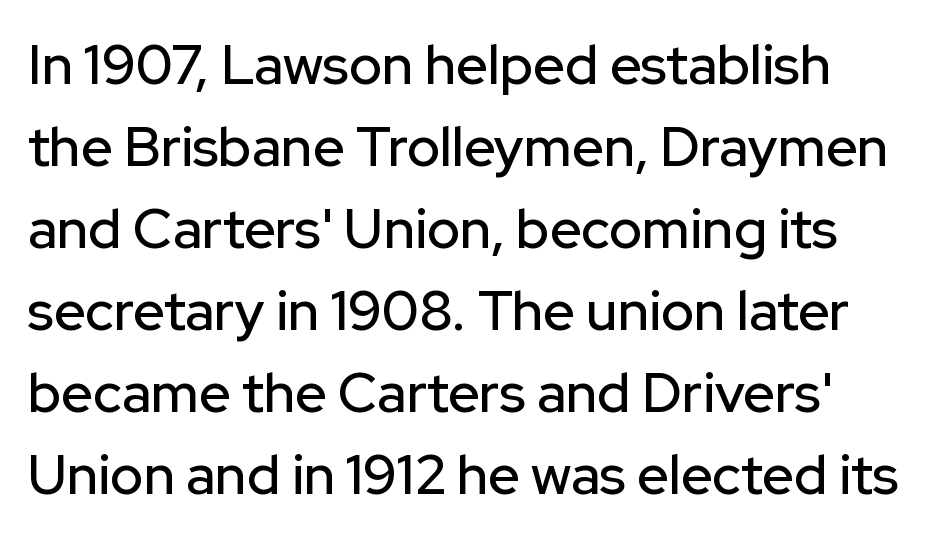
Words appear dense and cohesive because spacing is normal. The words here are not underlined. A sans-serif font was chosen for this passage. Reading down the column, the eye jumps a familiar distance to each next line. The passage shown is typed in a proportional face where columns would drift. Is there any slant? The stems are plumb.
